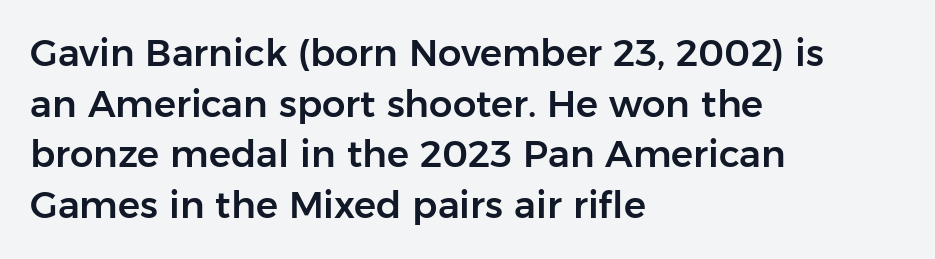
Descender tails drop into unmarked territory. If you drew a ruler down the left edge, every line would touch it. You could not count columns in this text — the font is proportionally spaced. The letters stand upright; this is a roman face.
